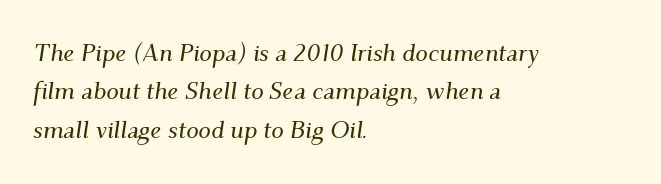
Rule under the text: the space is simply empty. The passage shown has conventional tracking throughout. Left-aligned paragraph, ragged on the right. Horizontal bands of white between lines are of average thickness. If you drew a line through each stem, it would be angled.
